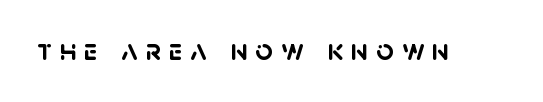
The image shows 30 px semibold sans-serif type; set unusually wide letter spacing (+0.26 em), not underlined; low stroke contrast and a large x-height.
